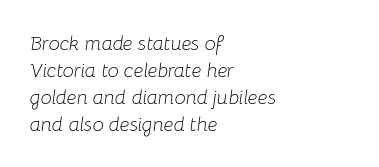
{"italic": "yes", "lean": "right", "slant_degrees": 8, "bold": "no", "underline": "no", "align": "left", "line_spacing": "normal", "line_spacing_ratio": 1.35, "letter_spacing": "normal", "letter_spacing_em": 0.0, "glyph_px": 20}
